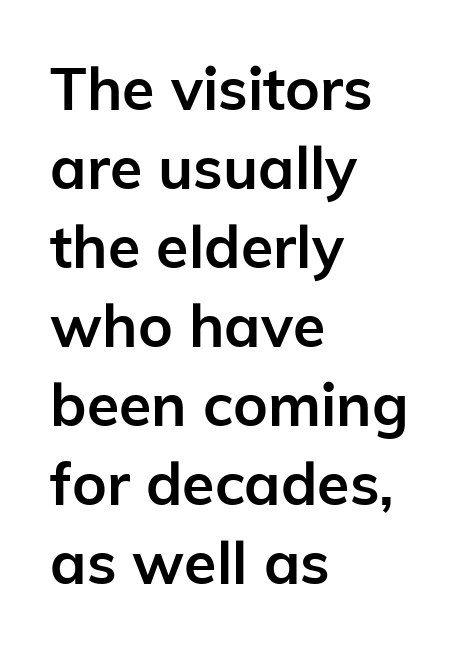
Q: Is the text bold? A: Yes.
Q: Is the text italic (slanted)? A: No, it is upright.
Q: Is the typeface a serif or a sans-serif typeface? A: Sans-serif.
Q: Is the text underlined? A: No.
Q: How is the paragraph aligned? A: Left-aligned.
Q: Is the spacing between letters normal or unusually wide? A: Normal.
Q: Is the spacing between lines tight, normal or loose? A: Normal.
Q: Width (condensed, normal, or wide)? A: Normal.
Q: Stroke contrast? A: Low.
Q: x-height? A: Medium.
Q: Monospaced? A: No.
